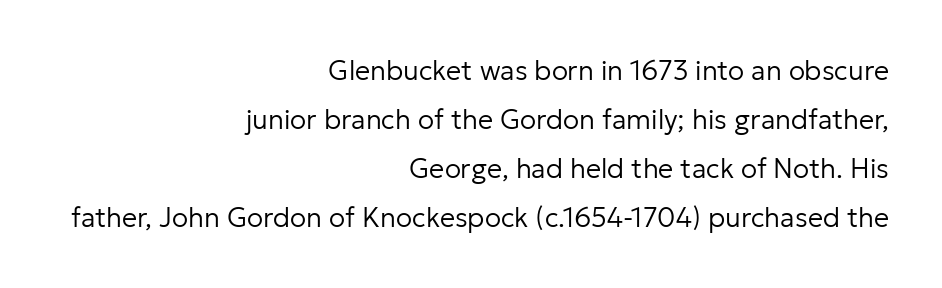
The image shows 27 px text type, upright; set right-aligned, line spacing 1.81x, normal letter spacing, not underlined.
